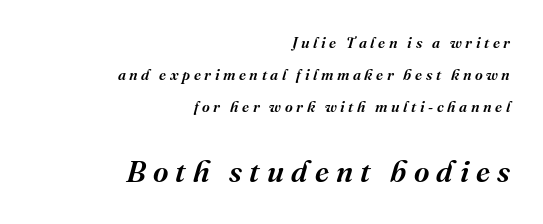
{"serif": "yes", "italic": "yes", "lean": "right", "slant_degrees": 16, "width": "normal", "stroke_contrast": "medium", "x_height": "medium", "monospaced": "no", "underline": "no", "align": "right", "line_spacing": "loose", "line_spacing_ratio": 2.12, "letter_spacing": "wide", "letter_spacing_em": 0.24, "larger_block": "second", "size_ratio": 2.0, "glyph_px": 30}
